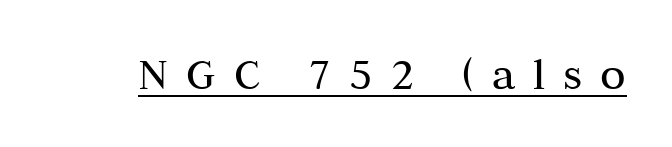
Q: Is the text bold? A: No.
Q: Is the text italic (slanted)? A: No, it is upright.
Q: Is the typeface a serif or a sans-serif typeface? A: Serif.
Q: Is the text underlined? A: Yes.
Q: Is the spacing between letters normal or unusually wide? A: Unusually wide.
Q: Width (condensed, normal, or wide)? A: Normal.
Q: Stroke contrast? A: Medium.
Q: x-height? A: Medium.
Q: Monospaced? A: No.
